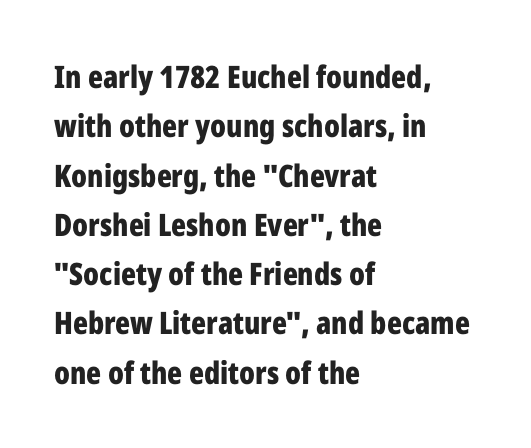
Q: Is the text bold? A: Yes.
Q: Is the text italic (slanted)? A: No, it is upright.
Q: Is the typeface a serif or a sans-serif typeface? A: Sans-serif.
Q: Is the text underlined? A: No.
Q: How is the paragraph aligned? A: Left-aligned.
Q: Is the spacing between letters normal or unusually wide? A: Normal.
Q: Is the spacing between lines tight, normal or loose? A: Normal.
Q: Width (condensed, normal, or wide)? A: Condensed.
Q: Stroke contrast? A: Low.
Q: x-height? A: Medium.
Q: Monospaced? A: No.
